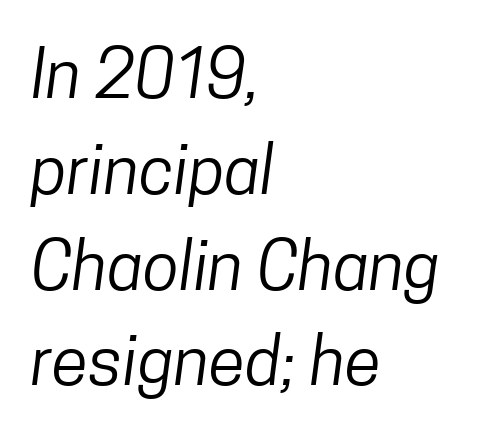
Spacing verdict: proportional, widths tailored to each character. What's the leading like? Ordinary, nothing unusual. The rendering shows plain stroke endings on the letterforms — a sans-serif design. Weight class: somewhere from thin through regular. Only glyphs here, with clear space below each row.
